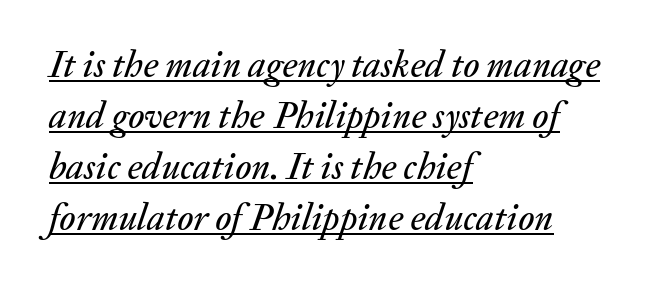
These lines keep a tight, regular rhythm from letter to letter. Horizontal alignment here is leftward, the default for most running prose. Rendered with sloped, italic letterforms. Here the designer chose a conventional face with non-uniform glyph widths. Underline: present. The lines sit at an ordinary, default distance from one another.
